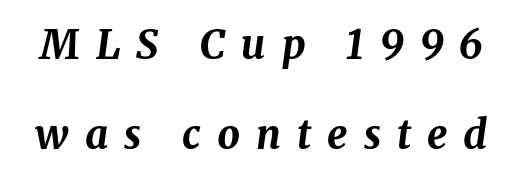
{"italic": "yes", "lean": "right", "slant_degrees": 8, "bold": "yes", "weight": "bold", "width": "normal", "stroke_contrast": "medium", "x_height": "medium", "monospaced": "no", "underline": "no", "line_spacing": "loose", "line_spacing_ratio": 2.25, "letter_spacing": "wide", "letter_spacing_em": 0.4, "glyph_px": 40}
